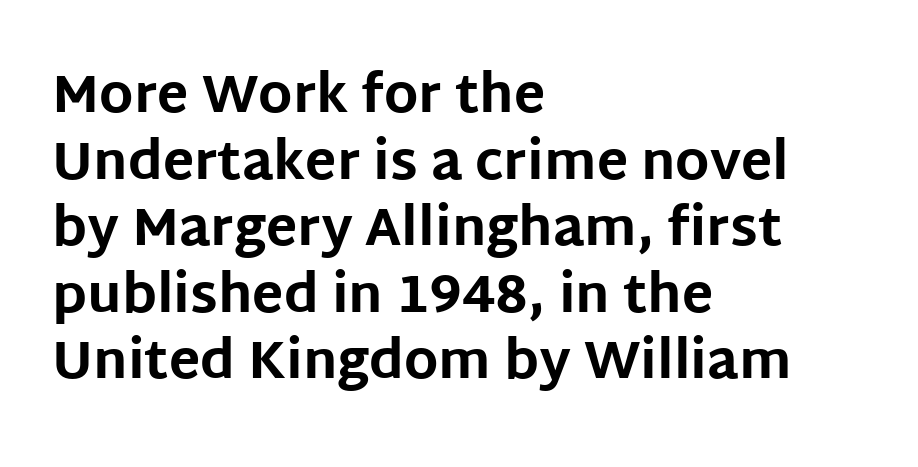
The image shows 52 px bold sans-serif type, upright; set left-aligned, normal line spacing (1.28x), normal letter spacing, not underlined; low stroke contrast and a large x-height.
